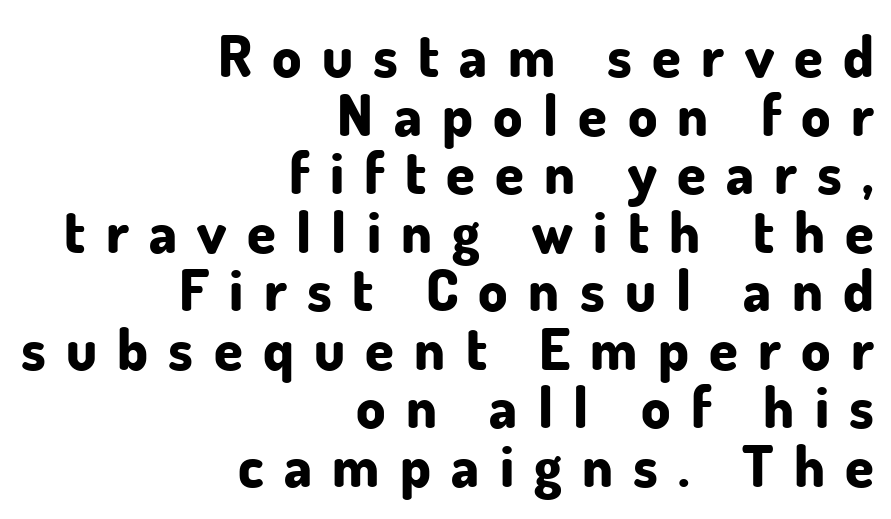
Examine the stroke ends and you'll find no serifs. Note the varied advance widths — an 'i' is clearly narrower than an 'm'. Heavy, bold letterforms. The specimen reads as upright at a glance. These lines stack with their right ends in a neat column.
